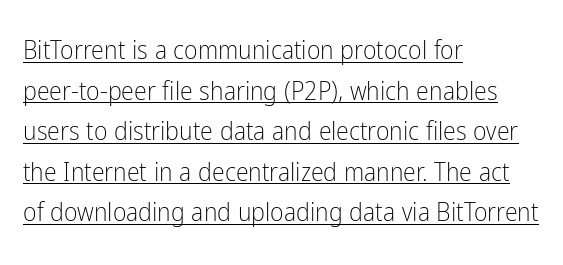
{"italic": "no", "bold": "no", "underline": "yes", "align": "left", "line_spacing": "normal", "line_spacing_ratio": 1.56, "letter_spacing": "normal", "letter_spacing_em": 0.0, "glyph_px": 26}
